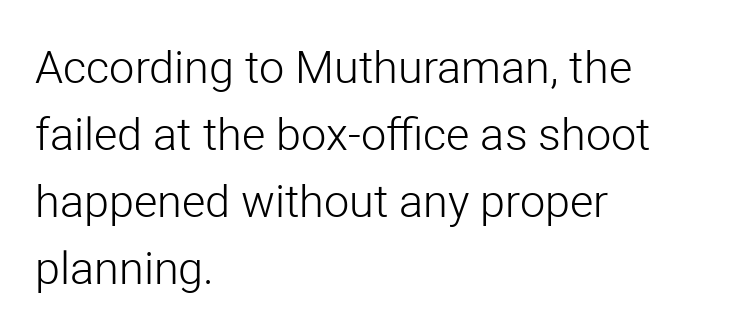
{"serif": "no", "italic": "no", "bold": "no", "weight": "light", "width": "normal", "stroke_contrast": "low", "x_height": "medium", "monospaced": "no", "underline": "no", "align": "left", "line_spacing": "normal", "line_spacing_ratio": 1.49, "letter_spacing": "normal", "letter_spacing_em": 0.0, "glyph_px": 45}
